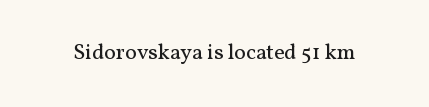
The image shows 22 px text type, upright; set normal letter spacing, not underlined.
